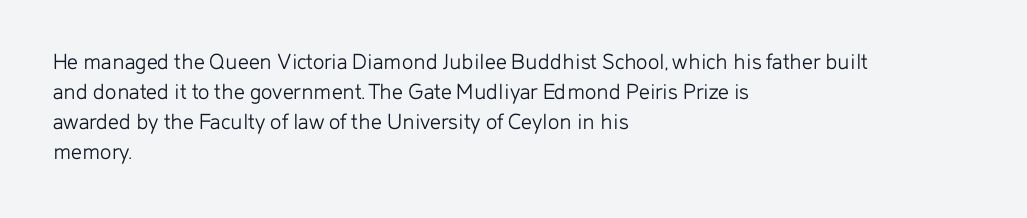
The image shows 24 px text type, upright; set left-aligned, normal line spacing (1.25x), normal letter spacing, not underlined.
